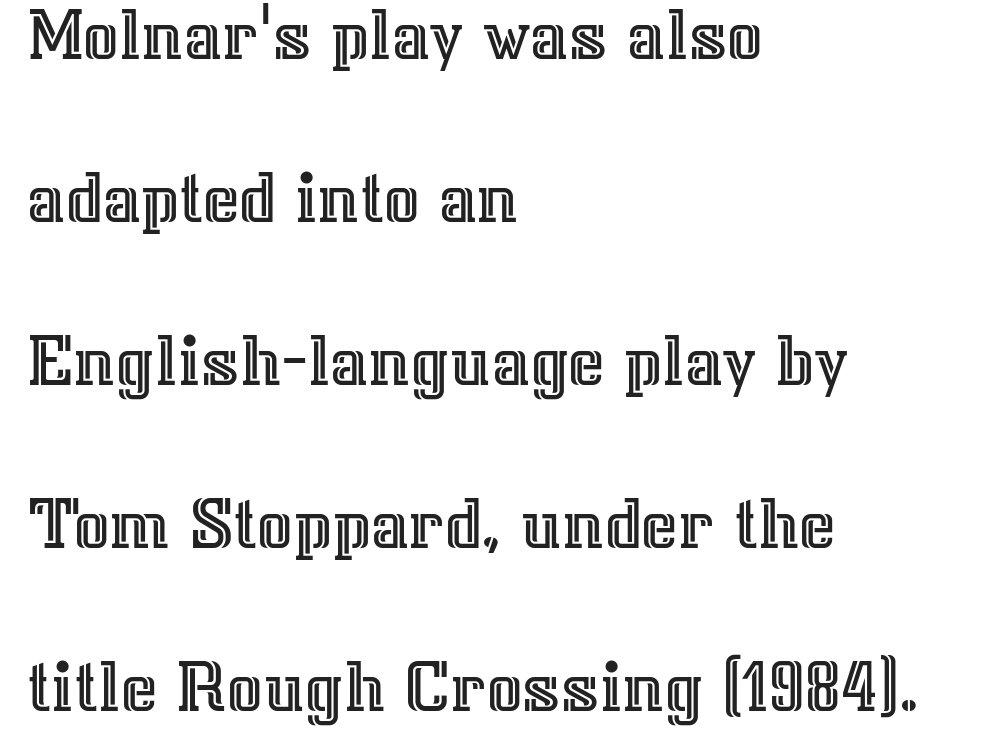
The image shows 78 px text type, upright; set left-aligned, loose line spacing (2.09x), normal letter spacing, not underlined; a medium x-height.
